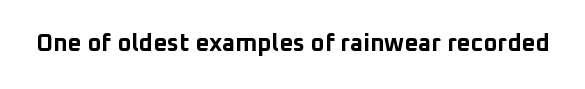
The image shows 24 px bold type, upright; set normal letter spacing, not underlined.
